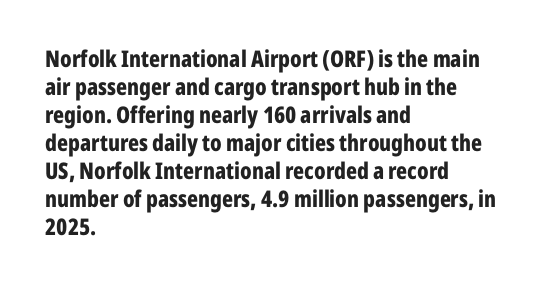
Q: Is the text bold? A: Yes.
Q: Is the text italic (slanted)? A: No, it is upright.
Q: Is the text underlined? A: No.
Q: How is the paragraph aligned? A: Left-aligned.
Q: Is the spacing between letters normal or unusually wide? A: Normal.
